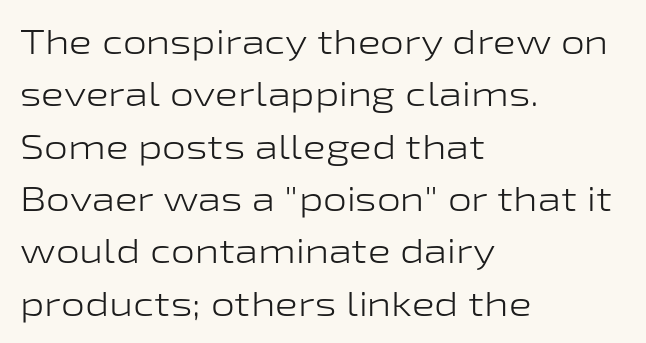
{"serif": "no", "italic": "no", "bold": "no", "weight": "light", "width": "wide", "stroke_contrast": "low", "x_height": "medium", "monospaced": "no", "underline": "no", "align": "left", "line_spacing": "normal", "line_spacing_ratio": 1.54, "letter_spacing": "normal", "letter_spacing_em": 0.0, "glyph_px": 34}
